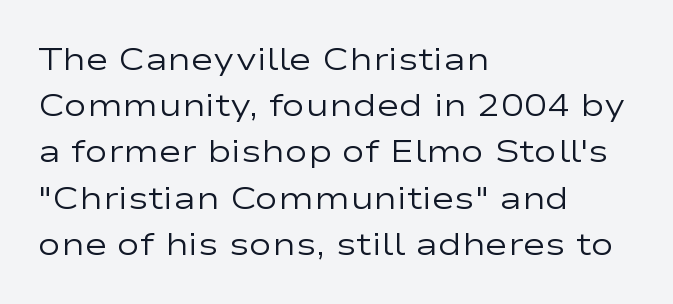
Q: Is the text bold? A: No.
Q: Is the text italic (slanted)? A: No, it is upright.
Q: Is the typeface a serif or a sans-serif typeface? A: Sans-serif.
Q: Is the text underlined? A: No.
Q: How is the paragraph aligned? A: Left-aligned.
Q: Is the spacing between letters normal or unusually wide? A: Normal.
Q: Is the spacing between lines tight, normal or loose? A: Normal.
Q: Width (condensed, normal, or wide)? A: Wide.
Q: Stroke contrast? A: Low.
Q: x-height? A: Medium.
Q: Monospaced? A: No.
